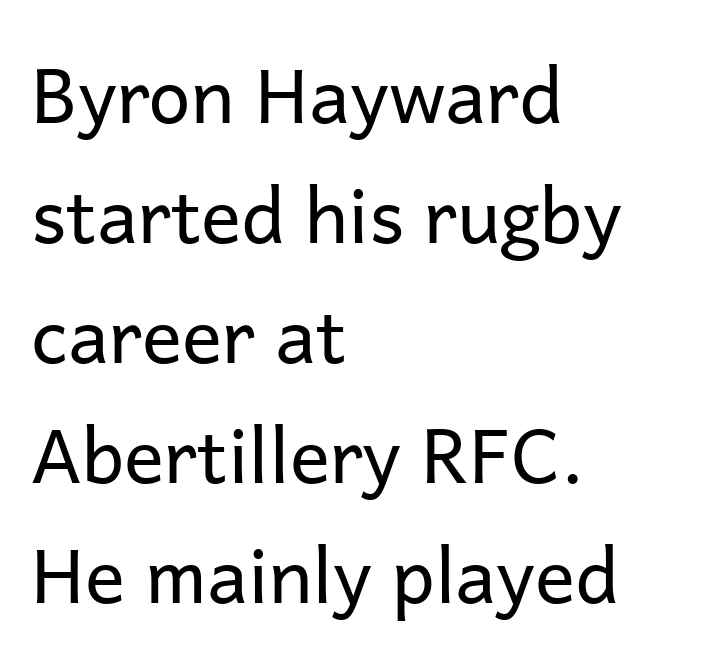
{"serif": "no", "italic": "no", "bold": "no", "weight": "regular", "width": "normal", "stroke_contrast": "low", "x_height": "medium", "monospaced": "no", "underline": "no", "align": "left", "line_spacing": "normal", "line_spacing_ratio": 1.6, "letter_spacing": "normal", "letter_spacing_em": 0.0, "glyph_px": 75}
